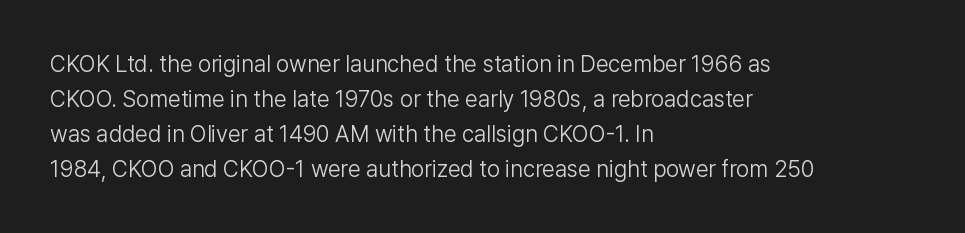
The image shows 23 px text type, upright; set left-aligned, normal line spacing (1.52x), normal letter spacing, not underlined.
